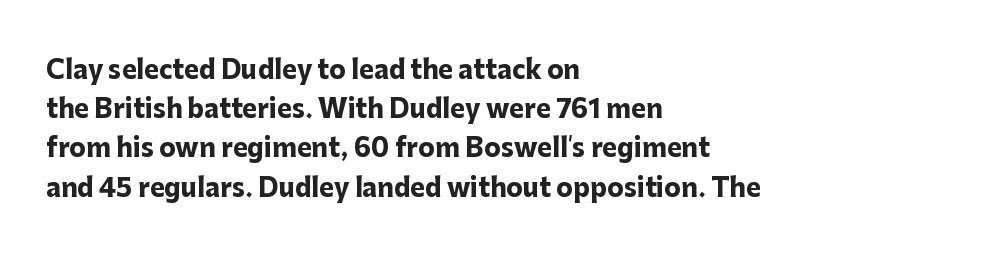
The image shows 25 px bold type, upright; set left-aligned, normal line spacing (1.57x), normal letter spacing, not underlined.
